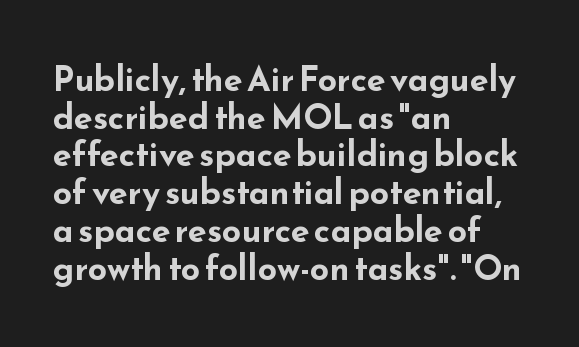
Tracking here is standard; glyphs follow each other at the usual distance. Typographic density is high because the face is bold. The rendering uses a small line-height, squeezing the rows. Is this a fixed-width face? No — the glyphs have proportional, varying widths. The glyphs are unaccompanied by any horizontal stroke below them.
